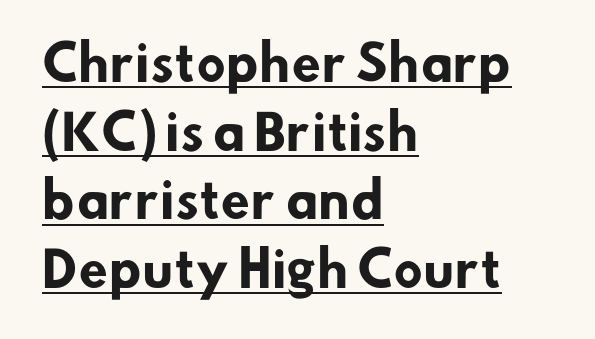
If you drew a ruler down the left edge, every line would touch it. This is underlined copy, the kind a proofreader might mark for attention. Is this a fixed-width face? No — the glyphs have proportional, varying widths. The letters sit at their default tracking, neither squeezed nor spread. Leading: standard.
